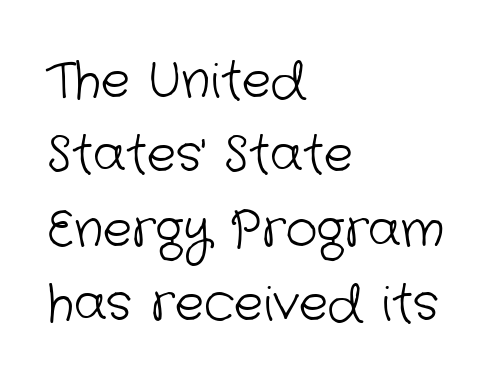
Typeset ragged right — the left edge is the straight one. The typesetting does not lean heavy: it is not bold. Line spacing here is normal. The rendering keeps characters at their native spacing. Note the varied advance widths — an 'i' is clearly narrower than an 'm'.
